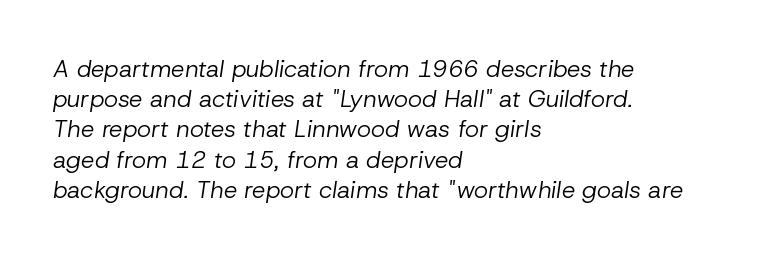
Q: Is the text bold? A: No.
Q: Is the text italic (slanted)? A: Yes, it leans right by about 8 degrees.
Q: Is the text underlined? A: No.
Q: How is the paragraph aligned? A: Left-aligned.
Q: Is the spacing between letters normal or unusually wide? A: Normal.
Q: Is the spacing between lines tight, normal or loose? A: Normal.
